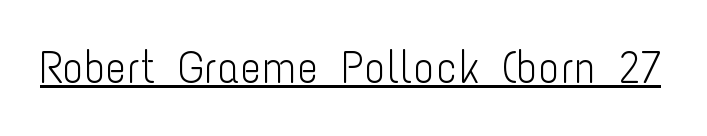
Q: Is the text bold? A: No.
Q: Is the text italic (slanted)? A: No, it is upright.
Q: Is the typeface a serif or a sans-serif typeface? A: Sans-serif.
Q: Is the text underlined? A: Yes.
Q: Is the spacing between letters normal or unusually wide? A: Normal.
Q: Width (condensed, normal, or wide)? A: Condensed.
Q: Stroke contrast? A: Low.
Q: x-height? A: Medium.
Q: Monospaced? A: No.
